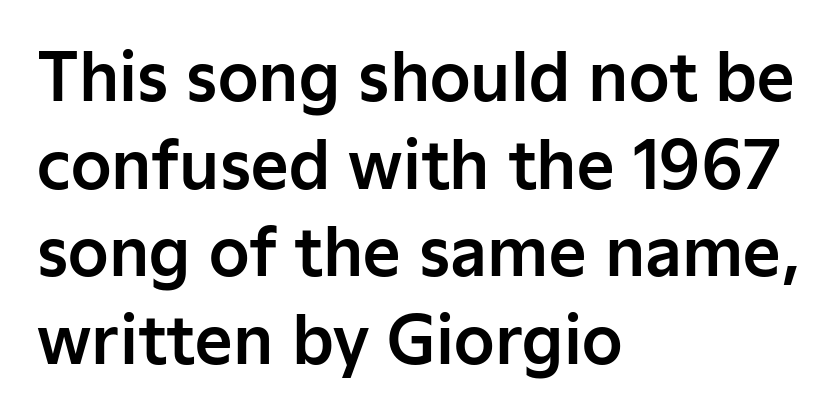
{"serif": "no", "italic": "no", "width": "normal", "stroke_contrast": "low", "x_height": "medium", "monospaced": "no", "underline": "no", "align": "left", "line_spacing": "normal", "line_spacing_ratio": 1.35, "letter_spacing": "normal", "letter_spacing_em": 0.0, "glyph_px": 65}
